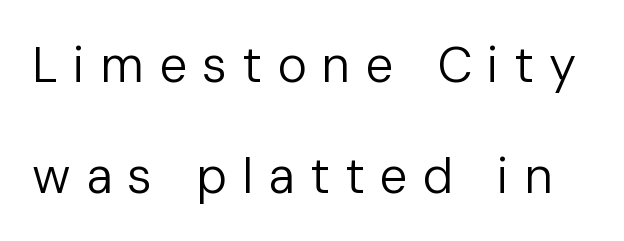
Q: Is the text bold? A: No.
Q: Is the text italic (slanted)? A: No, it is upright.
Q: Is the typeface a serif or a sans-serif typeface? A: Sans-serif.
Q: Is the text underlined? A: No.
Q: Is the spacing between letters normal or unusually wide? A: Unusually wide.
Q: Is the spacing between lines tight, normal or loose? A: Loose.
Q: Width (condensed, normal, or wide)? A: Normal.
Q: Stroke contrast? A: Low.
Q: x-height? A: Medium.
Q: Monospaced? A: No.
